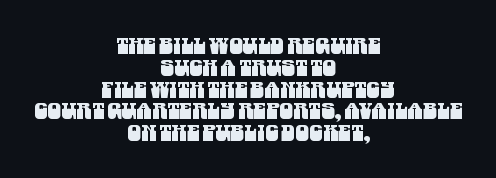
The passage is arranged like a title page — every line centered. Letters rest on an invisible, unmarked baseline. No extra tracking has been applied to these lines. Summary of vertical rhythm: compact, with narrow interline spacing.
